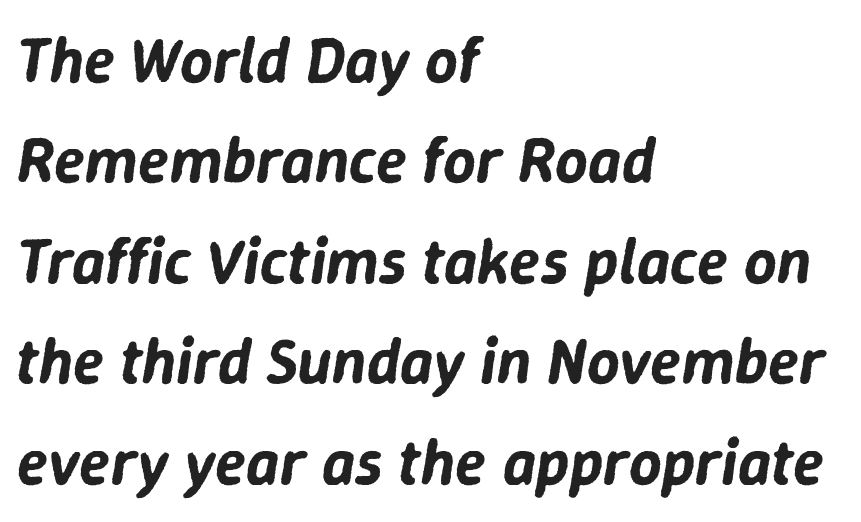
{"italic": "yes", "lean": "right", "slant_degrees": 9, "width": "normal", "stroke_contrast": "low", "x_height": "medium", "monospaced": "no", "underline": "no", "align": "left", "line_spacing": "normal", "line_spacing_ratio": 1.57, "letter_spacing": "normal", "letter_spacing_em": 0.0, "glyph_px": 64}
